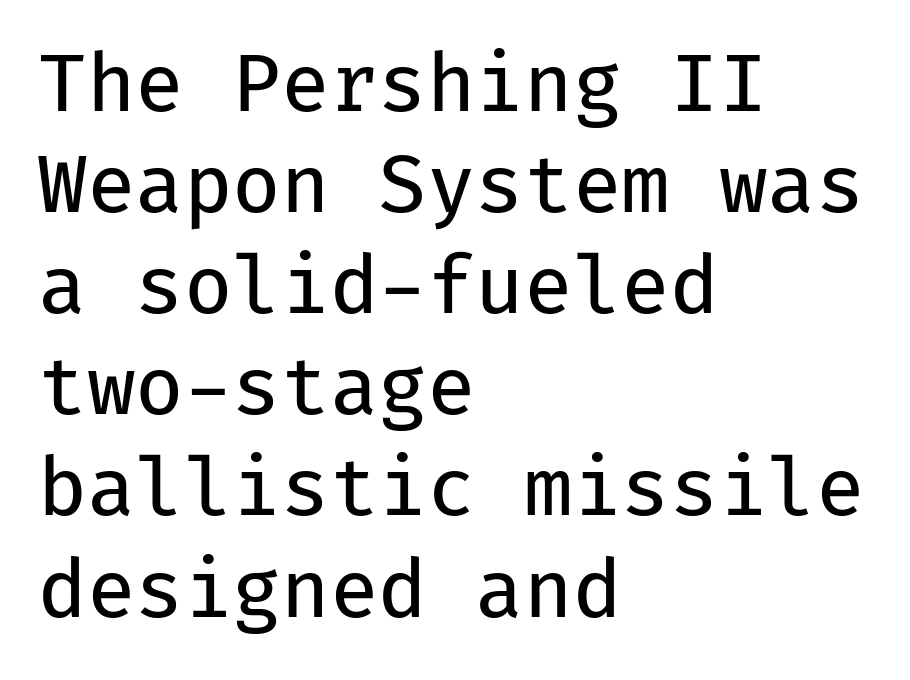
Caption: standard tracking, unaltered. These lines were composed using upright roman letters. Spacing verdict: monospaced, one width for all characters. Vertical stems look standard width or narrower in stroke. Descenders hang freely into open space. One-word summary of the alignment: left.
